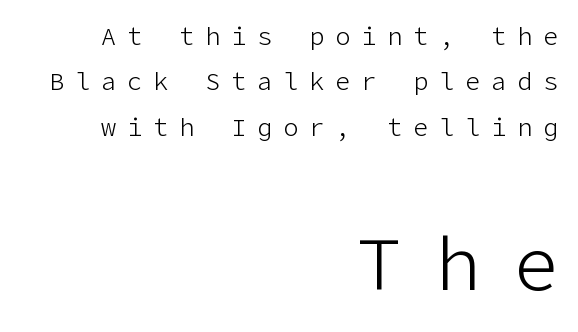
The image shows 75 px light sans-serif type, upright; set right-aligned, line spacing 1.82x, unusually wide letter spacing (+0.44 em), not underlined; the second (bottom) block is 3.0x larger; low stroke contrast and a medium x-height.
